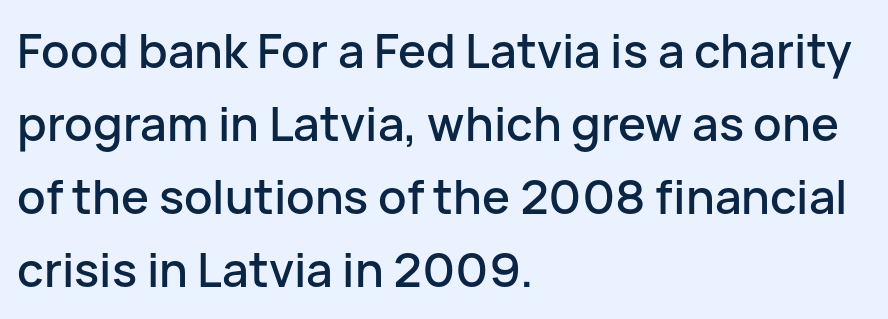
{"serif": "no", "italic": "no", "width": "normal", "stroke_contrast": "low", "x_height": "medium", "monospaced": "no", "underline": "no", "align": "left", "line_spacing": "normal", "line_spacing_ratio": 1.55, "letter_spacing": "normal", "letter_spacing_em": 0.0, "glyph_px": 47}
